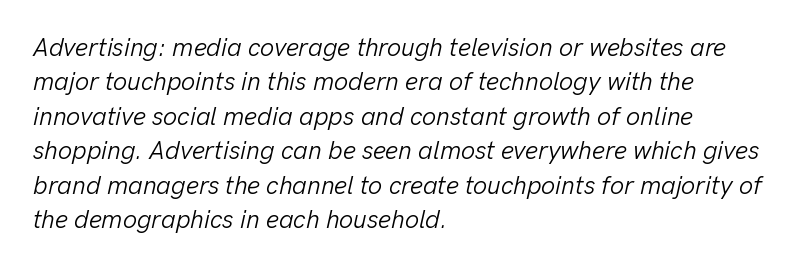
Q: Is the text bold? A: No.
Q: Is the text italic (slanted)? A: Yes, it leans right by about 13 degrees.
Q: Is the text underlined? A: No.
Q: How is the paragraph aligned? A: Left-aligned.
Q: Is the spacing between letters normal or unusually wide? A: Normal.
Q: Is the spacing between lines tight, normal or loose? A: Normal.
